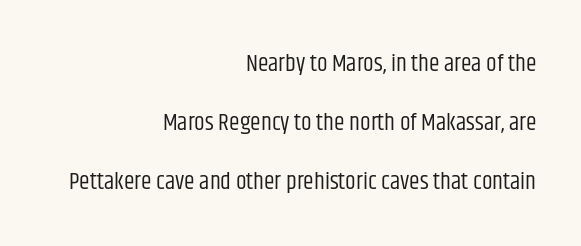
{"italic": "no", "bold": "no", "underline": "no", "align": "right", "line_spacing": "loose", "line_spacing_ratio": 2.45, "letter_spacing": "normal", "letter_spacing_em": 0.0, "glyph_px": 24}
